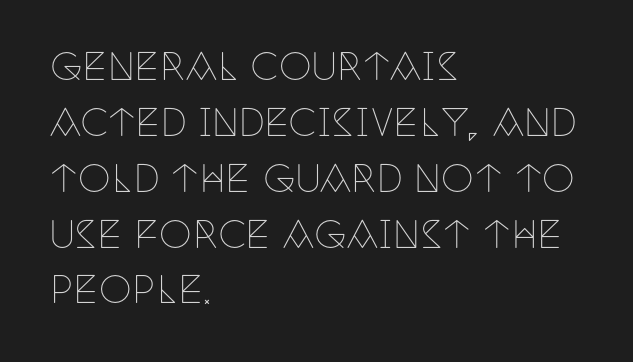
The image shows 37 px thin, condensed serif type, upright; set left-aligned, normal line spacing (1.51x), normal letter spacing, not underlined; low stroke contrast and a large x-height.
